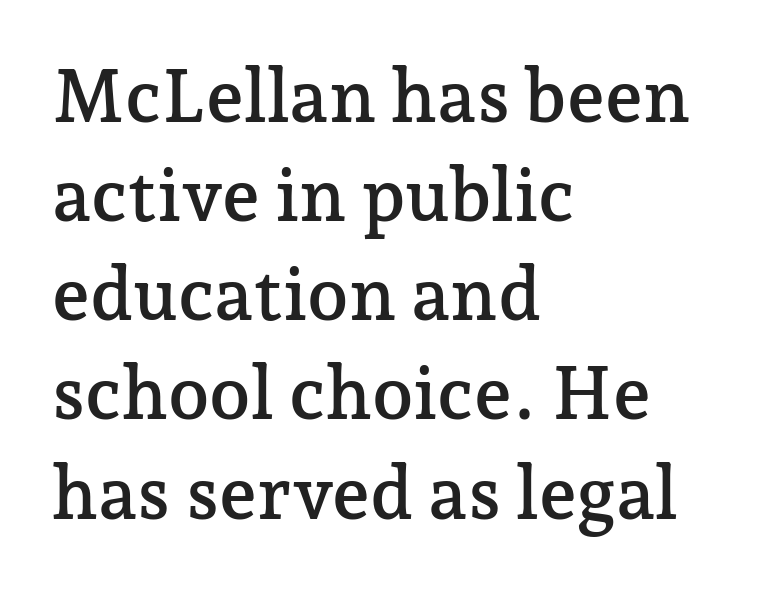
The image shows 74 px serif type, upright; set left-aligned, normal line spacing (1.34x), normal letter spacing, not underlined; low stroke contrast and a medium x-height.
